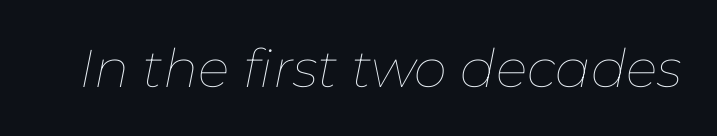
{"italic": "yes", "lean": "right", "slant_degrees": 11, "bold": "no", "weight": "thin", "width": "normal", "stroke_contrast": "low", "x_height": "medium", "monospaced": "no", "underline": "no", "letter_spacing": "normal", "letter_spacing_em": 0.0, "glyph_px": 53}
